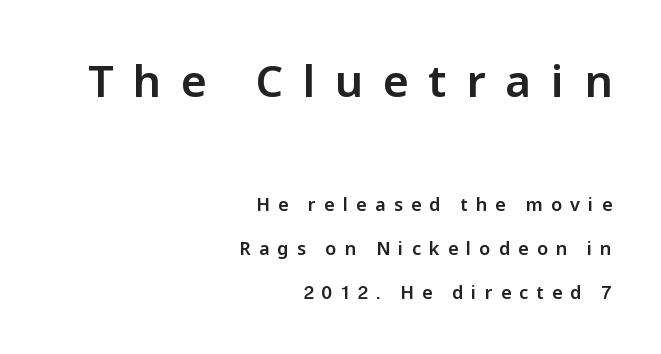
{"serif": "no", "italic": "no", "width": "normal", "stroke_contrast": "low", "x_height": "medium", "monospaced": "no", "underline": "no", "align": "right", "line_spacing": "loose", "line_spacing_ratio": 2.43, "letter_spacing": "wide", "letter_spacing_em": 0.45, "larger_block": "first", "size_ratio": 2.44, "glyph_px": 44}
